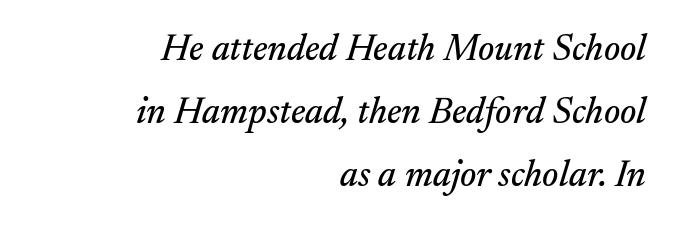
The image shows 37 px serif type, italic (leaning right); set right-aligned, normal line spacing (1.7x), normal letter spacing, not underlined; medium stroke contrast and a small x-height.
